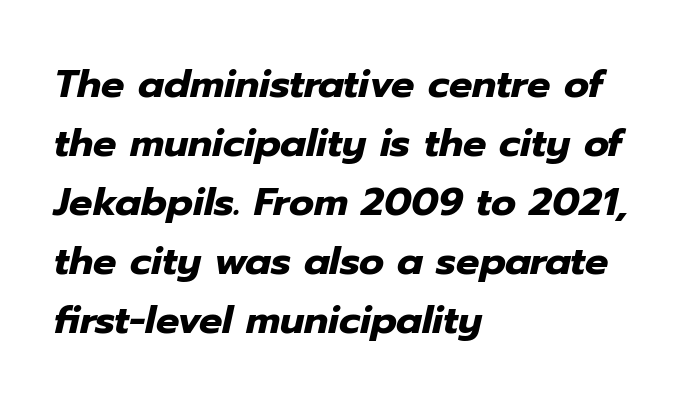
Q: Is the text bold? A: Yes.
Q: Is the text italic (slanted)? A: Yes, it leans right by about 12 degrees.
Q: Is the text underlined? A: No.
Q: How is the paragraph aligned? A: Left-aligned.
Q: Is the spacing between letters normal or unusually wide? A: Normal.
Q: Is the spacing between lines tight, normal or loose? A: Normal.
Q: Width (condensed, normal, or wide)? A: Normal.
Q: Stroke contrast? A: Low.
Q: x-height? A: Medium.
Q: Monospaced? A: No.
